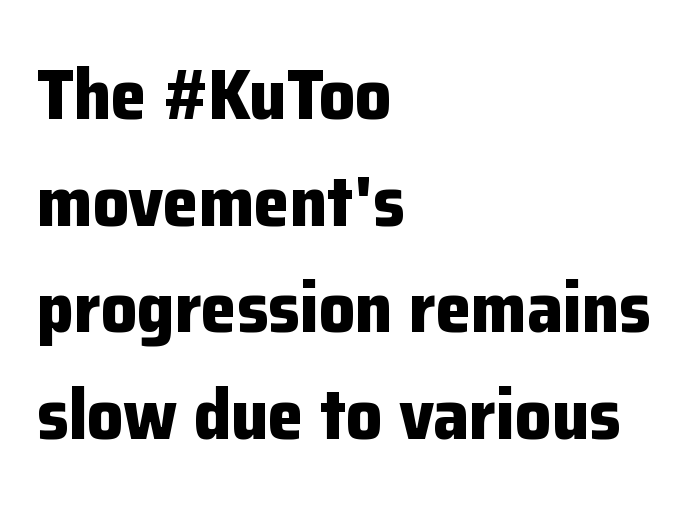
Q: Is the text bold? A: Yes.
Q: Is the text italic (slanted)? A: No, it is upright.
Q: Is the typeface a serif or a sans-serif typeface? A: Sans-serif.
Q: Is the text underlined? A: No.
Q: How is the paragraph aligned? A: Left-aligned.
Q: Is the spacing between letters normal or unusually wide? A: Normal.
Q: Is the spacing between lines tight, normal or loose? A: Normal.
Q: Width (condensed, normal, or wide)? A: Normal.
Q: Stroke contrast? A: Low.
Q: x-height? A: Medium.
Q: Monospaced? A: No.
